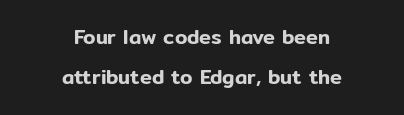
Q: Is the text italic (slanted)? A: No, it is upright.
Q: Is the text underlined? A: No.
Q: How is the paragraph aligned? A: Centered.
Q: Is the spacing between letters normal or unusually wide? A: Normal.
Q: Is the spacing between lines tight, normal or loose? A: Loose.
